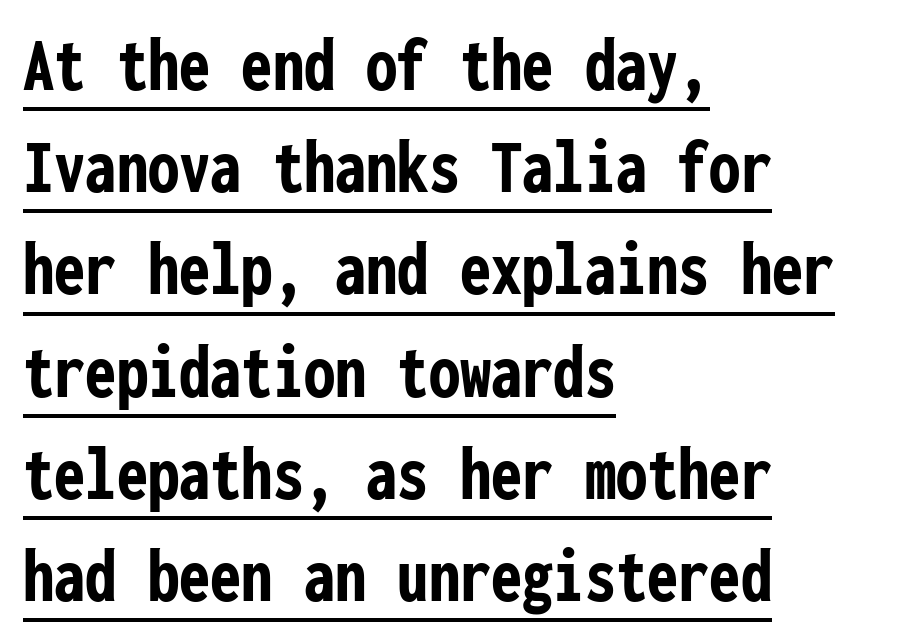
The lines are quadded left. These lines keep a tight, regular rhythm from letter to letter. These lines are rendered in a fixed-pitch font. In designer terms, the underline attribute is active on this setting.
